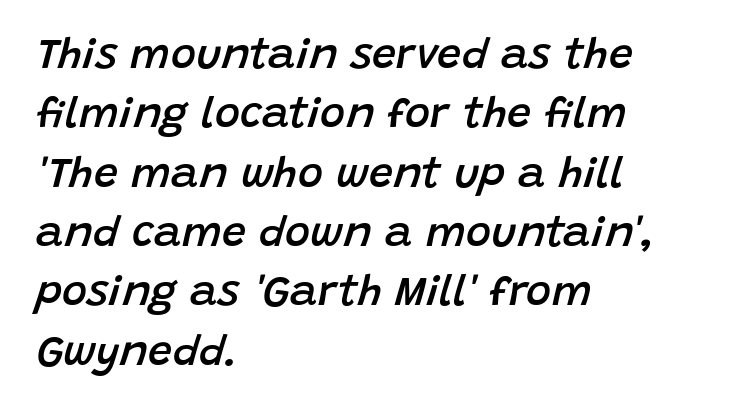
Q: Is the text bold? A: Semi-bold.
Q: Is the text italic (slanted)? A: Yes, it leans right by about 15 degrees.
Q: Is the text underlined? A: No.
Q: How is the paragraph aligned? A: Left-aligned.
Q: Is the spacing between letters normal or unusually wide? A: Normal.
Q: Is the spacing between lines tight, normal or loose? A: Normal.
Q: Width (condensed, normal, or wide)? A: Normal.
Q: Stroke contrast? A: Low.
Q: x-height? A: Large.
Q: Monospaced? A: No.
